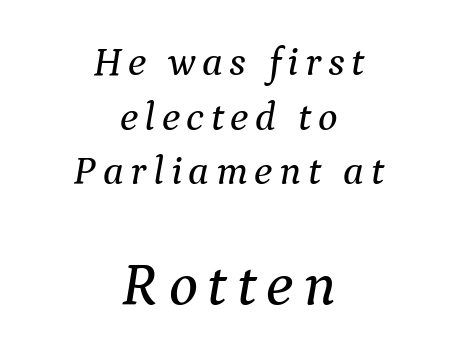
Casual observation: everything's sitting right in the middle. Here the designer chose a conventional face with non-uniform glyph widths. Designer's note — italics engaged. Descenders are the only things crossing below the line. Old-style or modern, the face here clearly has serifs. If you squint, the bottom block still reads clearly — it's the larger of the two.
